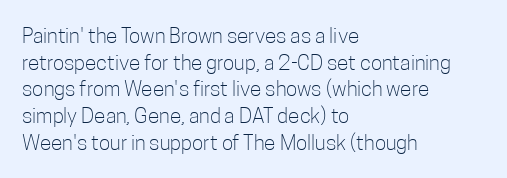
Summary of weight: not heavy and not bold. The vertical gap from one line to the next is medium. The type is set solid horizontally, with unmodified tracking. No italicization has been applied; the sample stays upright. The paragraph shown leans on its left margin. The gap between lines stays unmarked.
